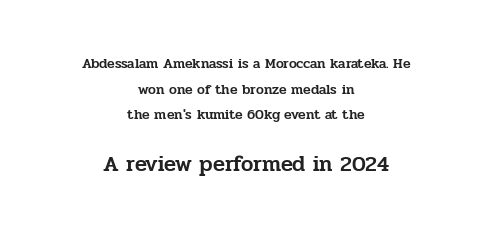
The image shows 22 px text type, upright; set centered, line spacing 1.83x, normal letter spacing, not underlined; the second (bottom) block is 1.57x larger.
